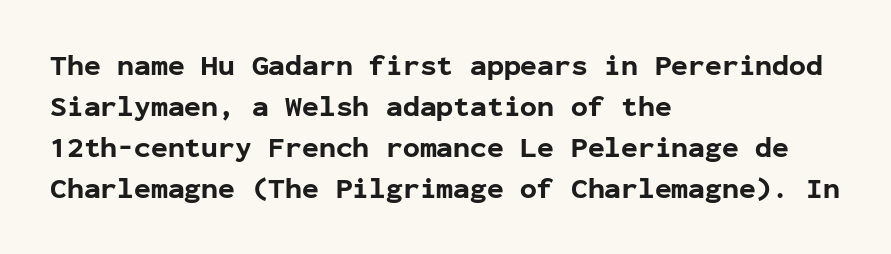
Every stem runs plumb, perpendicular to the baseline. Each word holds together tightly as a unit, with standard inter-letter gaps. Emphasis by weight is at full strength: bold. Note the uniform advance width — an 'i' takes as much space as an 'm'. Any mark beneath the type? The region is blank. The text was rendered using a sans face with plain stroke endings.
